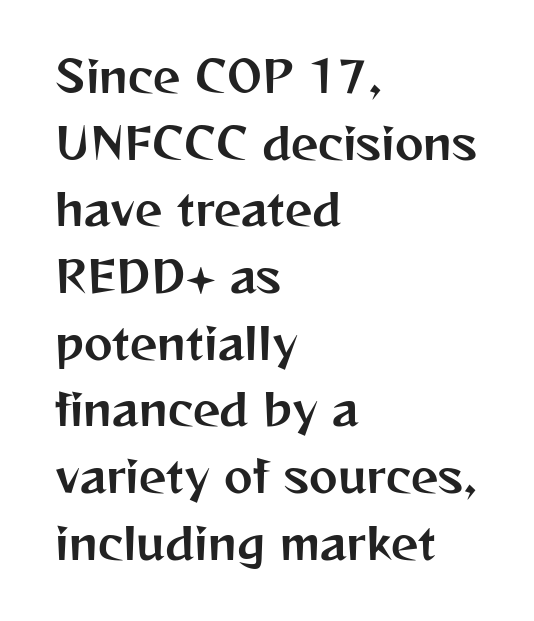
{"serif": "no", "italic": "no", "width": "normal", "stroke_contrast": "medium", "x_height": "medium", "monospaced": "no", "underline": "no", "align": "left", "line_spacing": "normal", "line_spacing_ratio": 1.55, "letter_spacing": "normal", "letter_spacing_em": 0.0, "glyph_px": 43}
